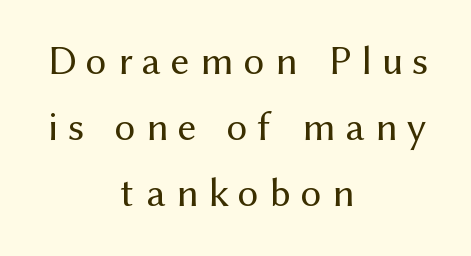
The image shows 41 px regular-weight sans-serif type, upright; set centered, normal line spacing (1.61x), unusually wide letter spacing (+0.25 em), not underlined; medium stroke contrast and a medium x-height.
